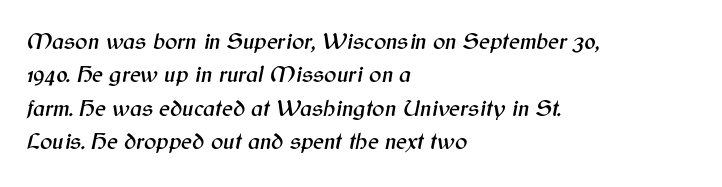
Q: Is the text italic (slanted)? A: Yes, it leans right by about 12 degrees.
Q: Is the text underlined? A: No.
Q: How is the paragraph aligned? A: Left-aligned.
Q: Is the spacing between letters normal or unusually wide? A: Normal.
Q: Is the spacing between lines tight, normal or loose? A: Normal.
